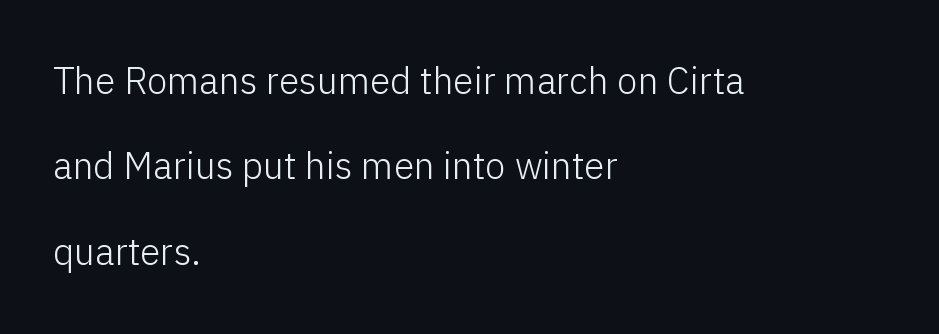
The image shows 37 px light sans-serif type, upright; set left-aligned, loose line spacing (2.31x), normal letter spacing, not underlined; low stroke contrast and a medium x-height.
